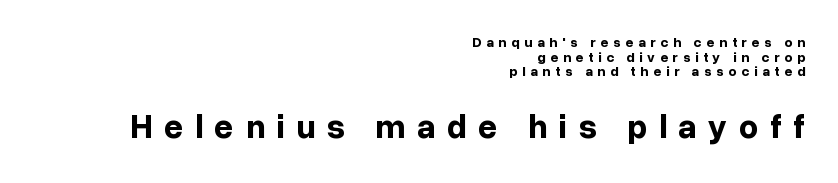
The image shows 34 px bold sans-serif type, upright; set right-aligned, tight line spacing (1.04x), unusually wide letter spacing (+0.34 em), not underlined; the second (bottom) block is 2.43x larger; low stroke contrast and a medium x-height.
